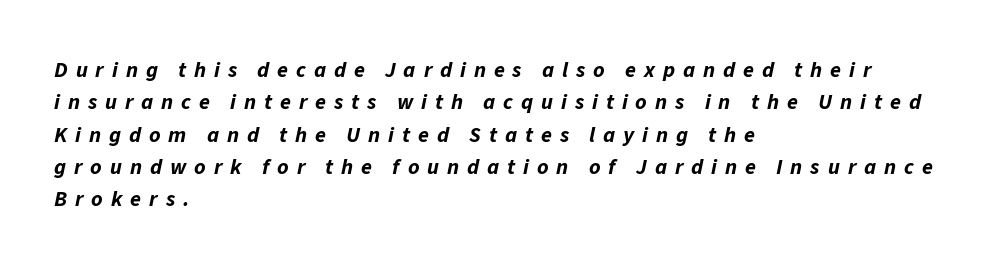
The image shows 22 px bold type, italic (leaning right); set left-aligned, normal line spacing (1.47x), unusually wide letter spacing (+0.36 em), not underlined.
